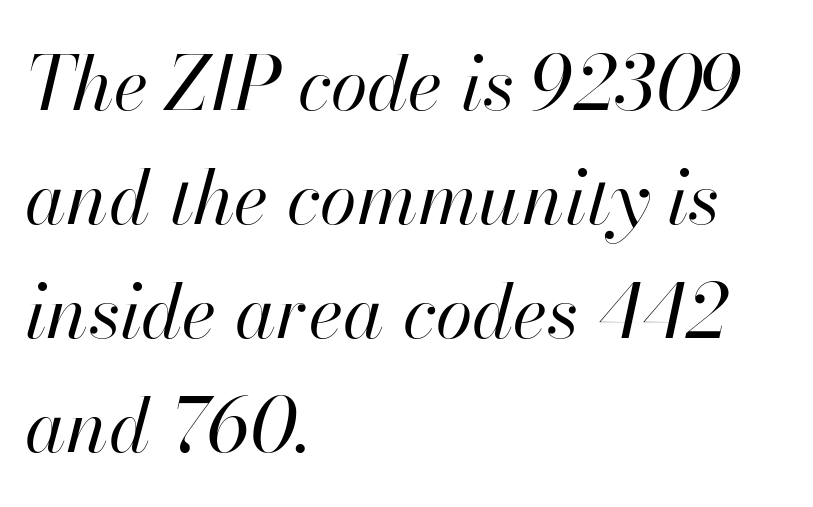
Yep, that's italic — everything's leaning. Normally led — the rows are evenly, conventionally spaced. Proportional: the letters do not fall into vertical columns. Each stroke keeps to a modest, everyday thickness or less. Notice how the passage keeps a crisp vertical edge on the left only.
